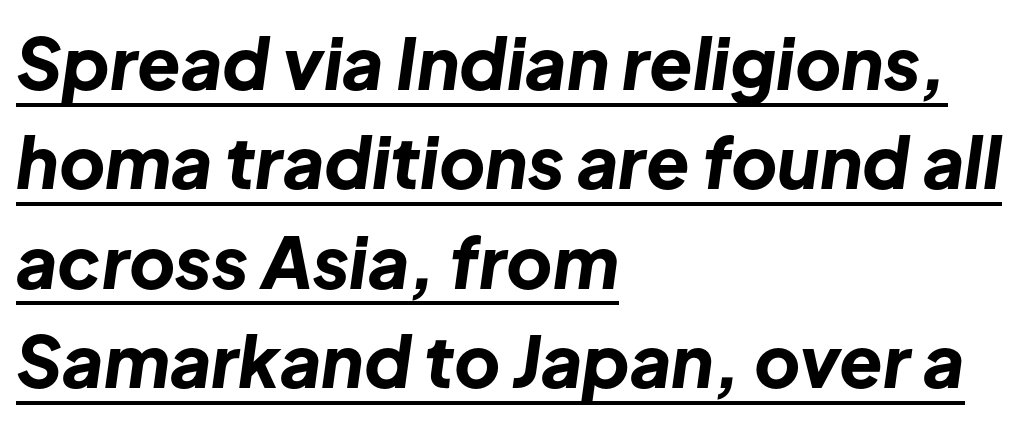
The image shows 71 px bold type, italic (leaning right); set left-aligned, normal line spacing (1.4x), normal letter spacing, underlined; low stroke contrast and a medium x-height.
